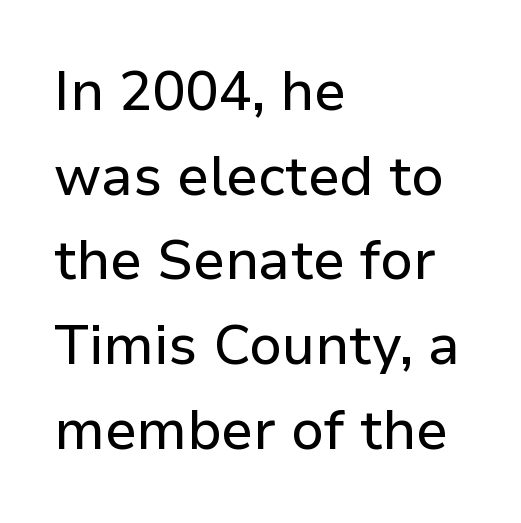
{"serif": "no", "italic": "no", "width": "normal", "stroke_contrast": "low", "x_height": "medium", "monospaced": "no", "underline": "no", "align": "left", "line_spacing": "normal", "line_spacing_ratio": 1.54, "letter_spacing": "normal", "letter_spacing_em": 0.0, "glyph_px": 55}
